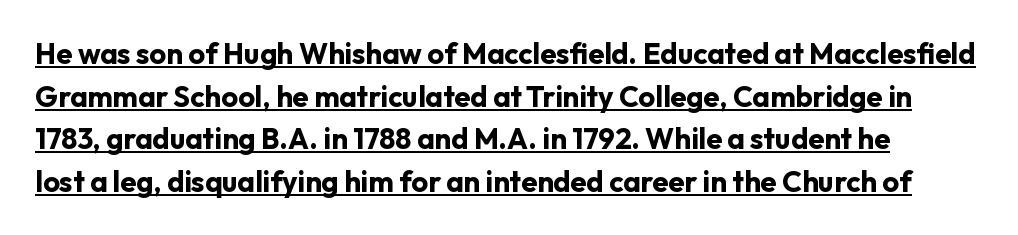
{"serif": "no", "italic": "no", "bold": "yes", "weight": "bold", "width": "normal", "stroke_contrast": "low", "x_height": "medium", "monospaced": "no", "underline": "yes", "line_spacing": "normal", "line_spacing_ratio": 1.47, "letter_spacing": "normal", "letter_spacing_em": 0.0, "glyph_px": 29}
